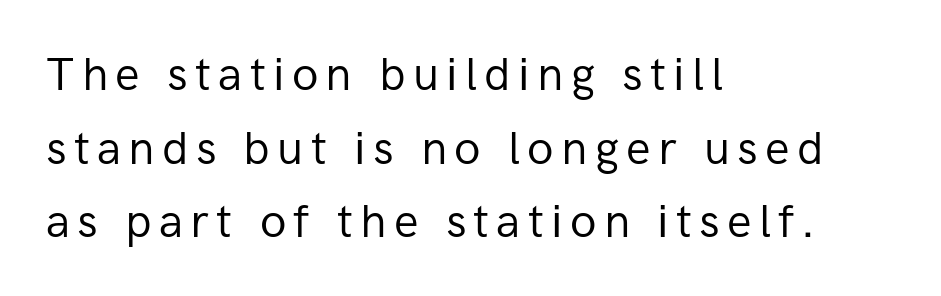
{"serif": "no", "italic": "no", "bold": "no", "weight": "regular", "width": "normal", "stroke_contrast": "low", "x_height": "medium", "monospaced": "no", "underline": "no", "align": "left", "line_spacing": "normal", "line_spacing_ratio": 1.6, "glyph_px": 46}
